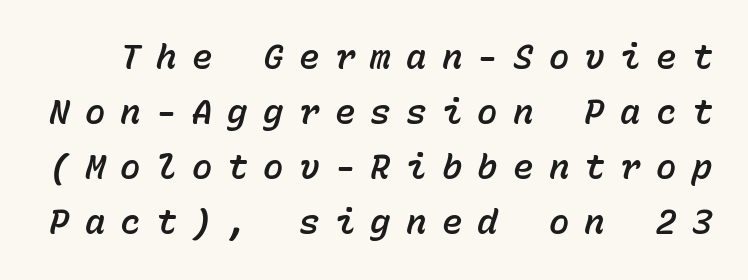
Q: Is the text italic (slanted)? A: Yes, it leans right by about 15 degrees.
Q: Is the text underlined? A: No.
Q: Is the spacing between letters normal or unusually wide? A: Unusually wide.
Q: Is the spacing between lines tight, normal or loose? A: Normal.
Q: Width (condensed, normal, or wide)? A: Normal.
Q: Stroke contrast? A: Low.
Q: x-height? A: Medium.
Q: Monospaced? A: Yes.
